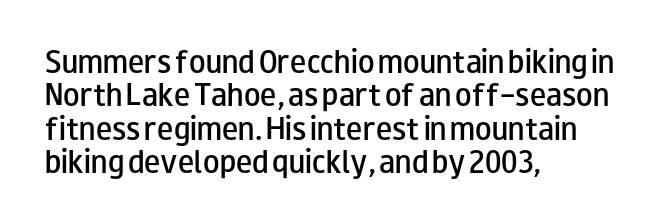
{"italic": "no", "bold": "semi", "underline": "no", "align": "left", "line_spacing_ratio": 1.24, "letter_spacing": "normal", "letter_spacing_em": 0.0, "glyph_px": 27}
